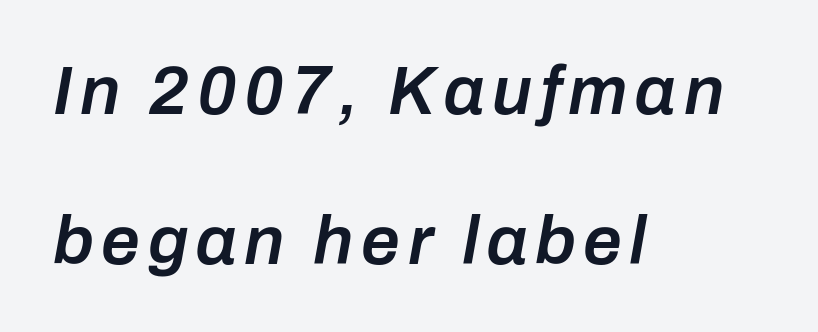
Q: Is the text bold? A: Semi-bold.
Q: Is the text italic (slanted)? A: Yes, it leans right by about 10 degrees.
Q: Is the text underlined? A: No.
Q: How is the paragraph aligned? A: Left-aligned.
Q: Is the spacing between lines tight, normal or loose? A: Loose.
Q: Width (condensed, normal, or wide)? A: Normal.
Q: Stroke contrast? A: Low.
Q: x-height? A: Medium.
Q: Monospaced? A: No.
